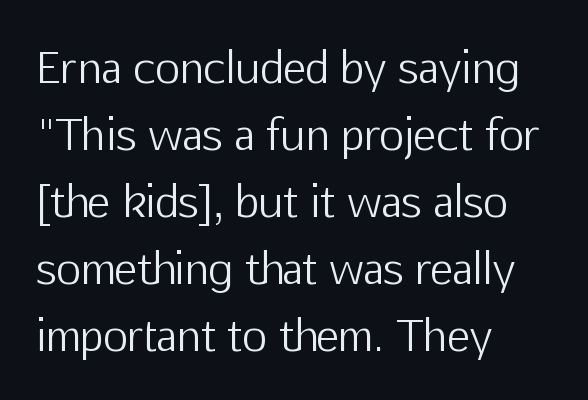
{"serif": "no", "italic": "no", "bold": "no", "weight": "light", "width": "normal", "stroke_contrast": "low", "x_height": "medium", "monospaced": "no", "underline": "no", "align": "left", "line_spacing": "normal", "line_spacing_ratio": 1.56, "letter_spacing": "normal", "letter_spacing_em": 0.0, "glyph_px": 43}
